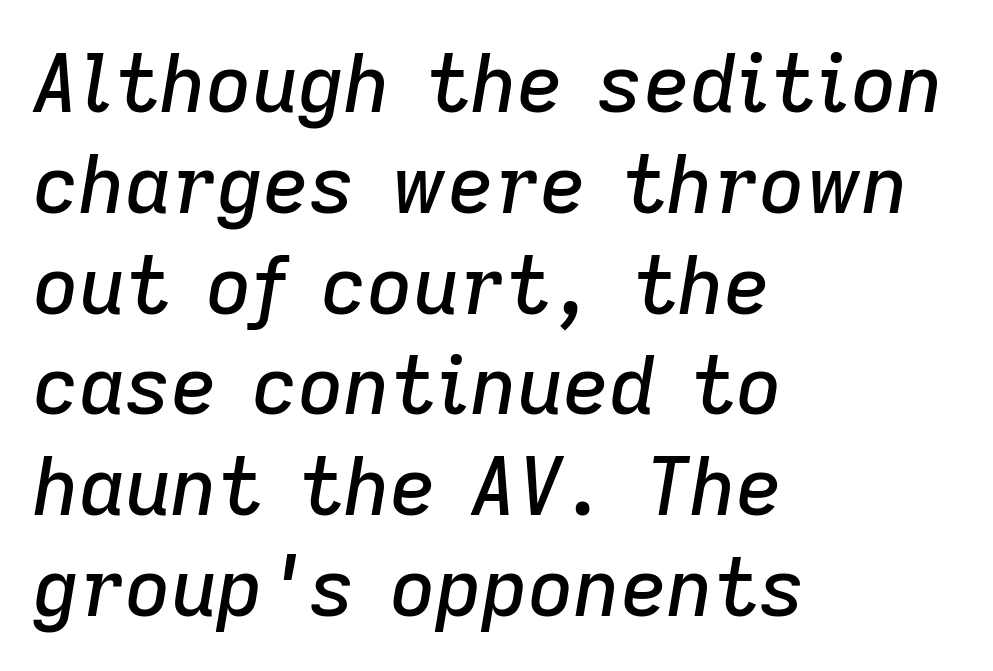
Notice how descenders clear the ascenders below comfortably — that's standard leading. Honestly, the letter spacing is just normal — you wouldn't notice it. Think of a printed novel: that variable character pitch is what you see here. Which margin do the lines hug? The left one — the right edge is uneven. Designer's note — italics engaged.
